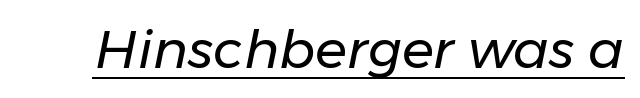
Q: Is the text bold? A: No.
Q: Is the text italic (slanted)? A: Yes, it leans right by about 11 degrees.
Q: Is the text underlined? A: Yes.
Q: Is the spacing between letters normal or unusually wide? A: Normal.
Q: Width (condensed, normal, or wide)? A: Normal.
Q: Stroke contrast? A: Low.
Q: x-height? A: Medium.
Q: Monospaced? A: No.
